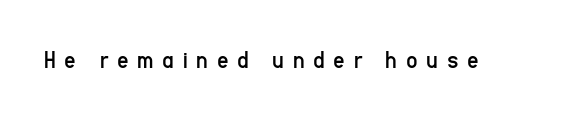
{"italic": "no", "bold": "no", "underline": "no", "letter_spacing": "wide", "letter_spacing_em": 0.35, "glyph_px": 25}
